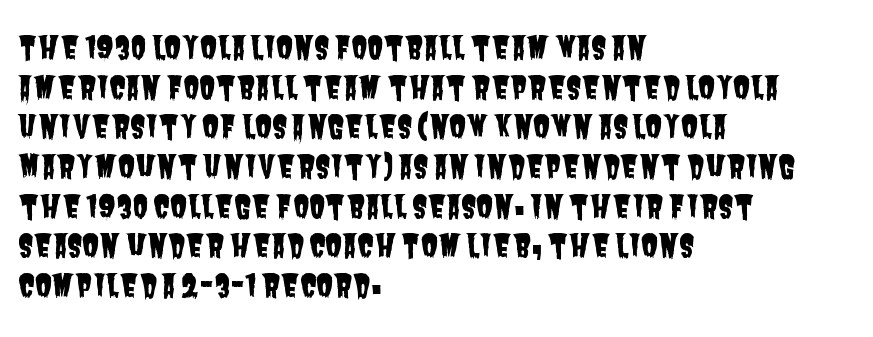
Type style note: lacks serifs. All the whitespace from short lines collects on the right. Observe the ordinary spacing: letters are neighbours, not strangers. The space between consecutive lines is moderate.
